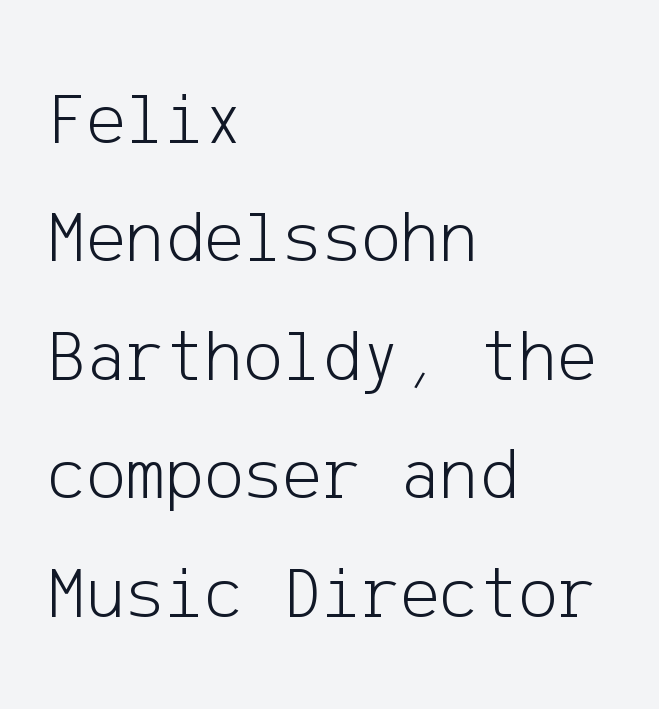
Note: no serifs on the glyphs. The foot of each line stays bare and open. The designer left line spacing at the default. Ink coverage per letter is moderate at most.
